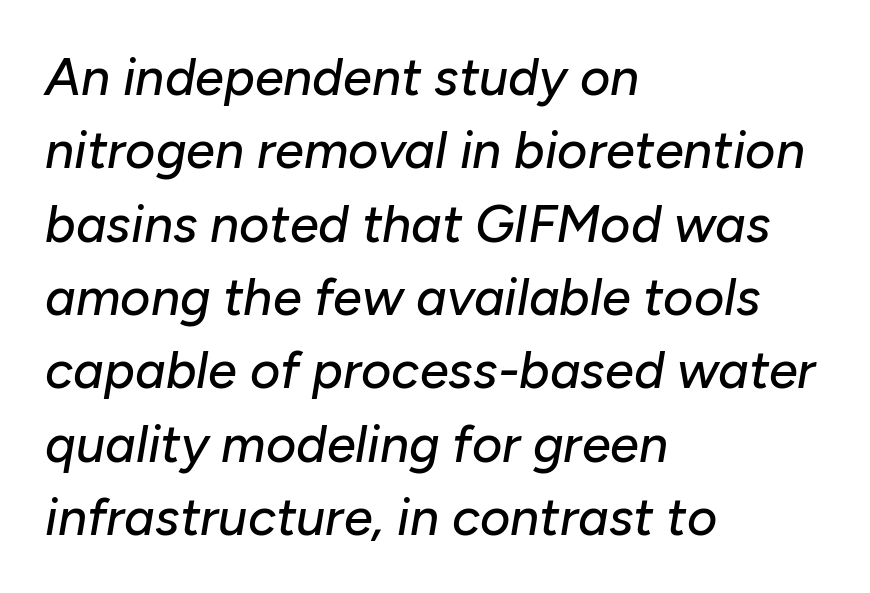
Q: Is the text italic (slanted)? A: Yes, it leans right by about 10 degrees.
Q: Is the text underlined? A: No.
Q: How is the paragraph aligned? A: Left-aligned.
Q: Is the spacing between letters normal or unusually wide? A: Normal.
Q: Is the spacing between lines tight, normal or loose? A: Normal.
Q: Width (condensed, normal, or wide)? A: Normal.
Q: Stroke contrast? A: Low.
Q: x-height? A: Medium.
Q: Monospaced? A: No.
